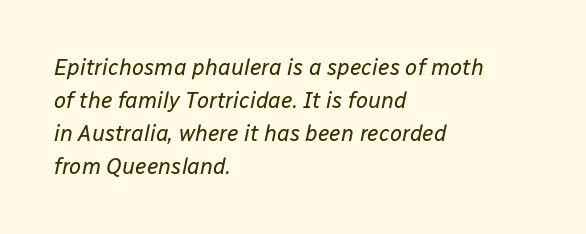
Any mark beneath the type? The region is blank. Italic? Definitely — the glyphs are oblique. Ink coverage per letter is moderate at most. The rendering uses a moderate line-height, typical for paragraphs. Where is the straight margin? On the left. The rendering keeps characters at their native spacing.
